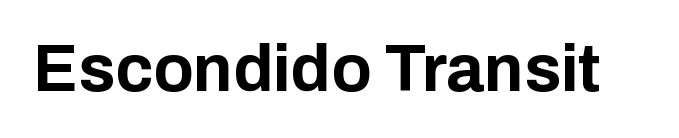
Q: Is the text bold? A: Yes.
Q: Is the text italic (slanted)? A: No, it is upright.
Q: Is the typeface a serif or a sans-serif typeface? A: Sans-serif.
Q: Is the text underlined? A: No.
Q: Is the spacing between letters normal or unusually wide? A: Normal.
Q: Width (condensed, normal, or wide)? A: Normal.
Q: Stroke contrast? A: Low.
Q: x-height? A: Medium.
Q: Monospaced? A: No.
